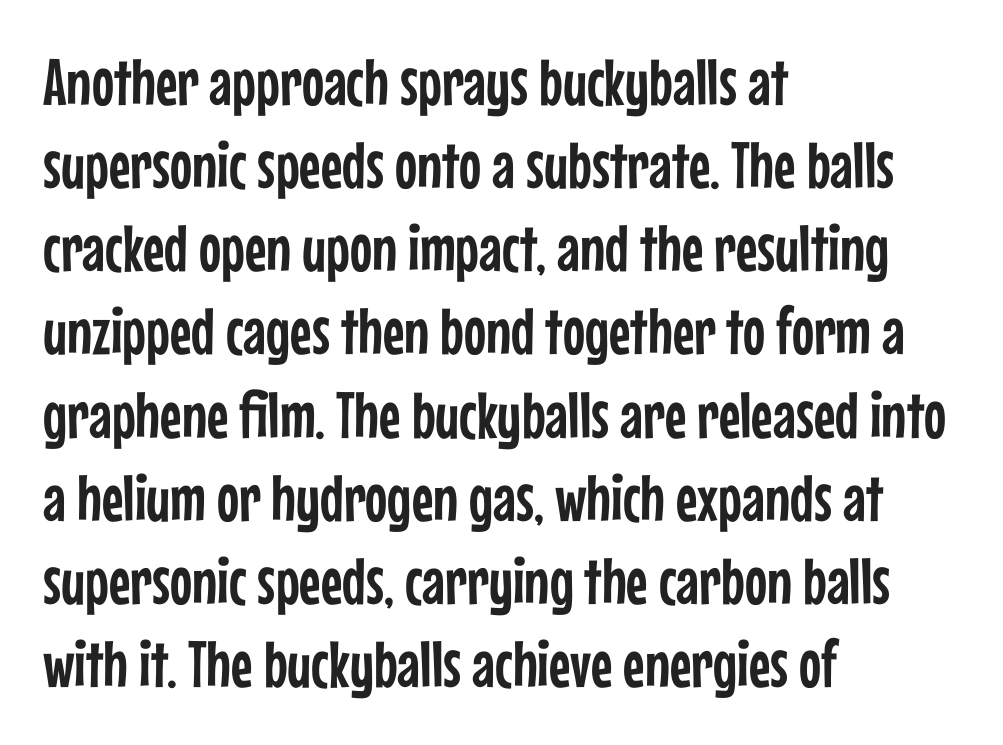
{"serif": "no", "italic": "no", "width": "condensed", "stroke_contrast": "low", "x_height": "medium", "monospaced": "no", "underline": "no", "align": "left", "line_spacing": "normal", "line_spacing_ratio": 1.26, "letter_spacing": "normal", "letter_spacing_em": 0.0, "glyph_px": 66}
